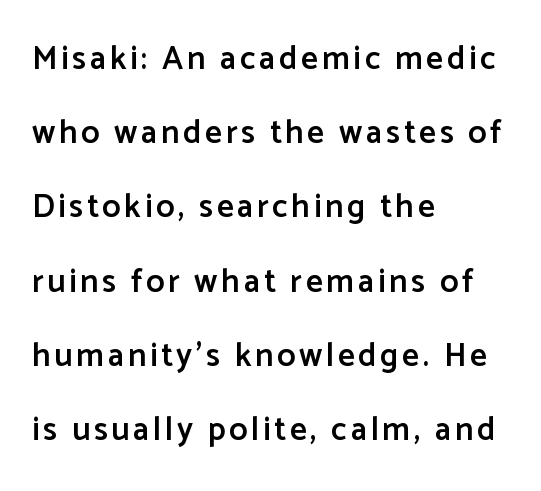
{"serif": "no", "italic": "no", "bold": "semi", "weight": "semibold", "width": "normal", "stroke_contrast": "low", "x_height": "medium", "monospaced": "no", "underline": "no", "align": "left", "line_spacing": "loose", "line_spacing_ratio": 2.25, "glyph_px": 33}
